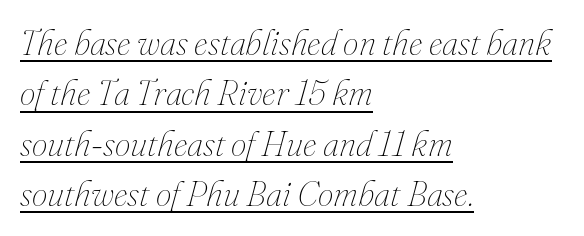
The image shows 35 px thin type, italic (leaning right); set left-aligned, normal line spacing (1.44x), normal letter spacing, underlined; medium stroke contrast and a small x-height.
